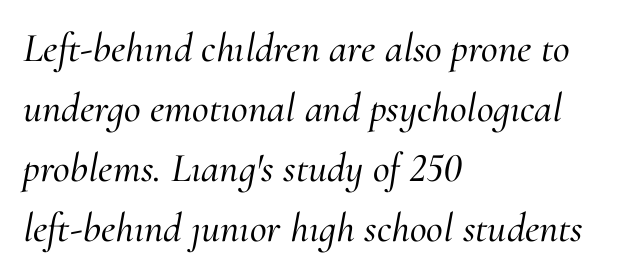
{"serif": "yes", "italic": "yes", "lean": "right", "slant_degrees": 10, "width": "normal", "stroke_contrast": "medium", "x_height": "small", "monospaced": "no", "underline": "no", "align": "left", "line_spacing": "normal", "line_spacing_ratio": 1.46, "letter_spacing": "normal", "letter_spacing_em": 0.0, "glyph_px": 41}
